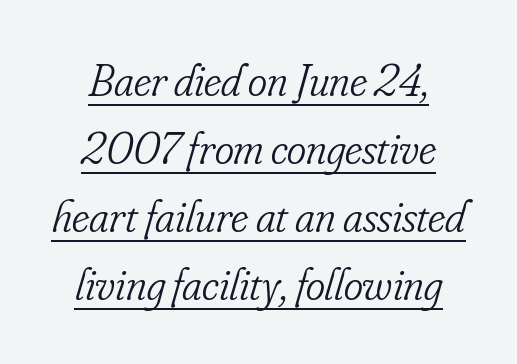
The image shows 46 px light, condensed serif type, italic (leaning right); set normal line spacing (1.48x), normal letter spacing, underlined; low stroke contrast and a small x-height.
